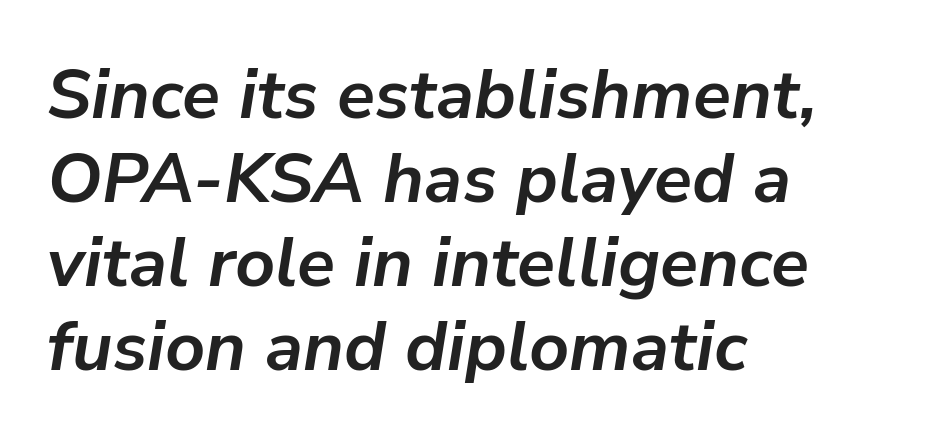
The image shows 70 px semibold type, italic (leaning right); set left-aligned, line spacing 1.2x, normal letter spacing, not underlined; low stroke contrast and a medium x-height.
